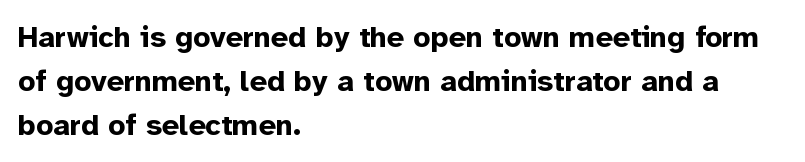
Baseline-to-baseline distance is the conventional proportion of letter height. Unlike italic type, these characters show no tilt at all. Just letters on the line, the space beneath them empty. Think of a printed novel: that variable character pitch is what you see here.
